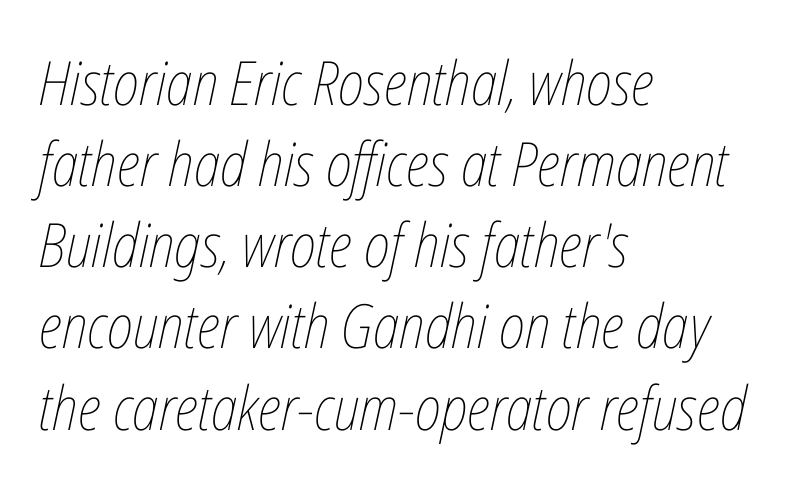
Letter spacing: default. Reading down the block, your eye returns to a fixed left position each line. Each new line begins a customary step beneath the previous one. Notice how the stems are inclined rather than vertical — that's the hallmark of italics. Weight: in the light-to-regular range. Each row of text sits above clean, open space.
